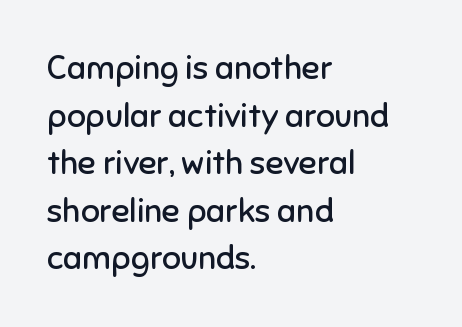
{"serif": "no", "italic": "no", "bold": "no", "weight": "regular", "width": "normal", "stroke_contrast": "low", "x_height": "medium", "monospaced": "no", "underline": "no", "align": "left", "line_spacing": "normal", "line_spacing_ratio": 1.44, "letter_spacing": "normal", "letter_spacing_em": 0.0, "glyph_px": 33}
